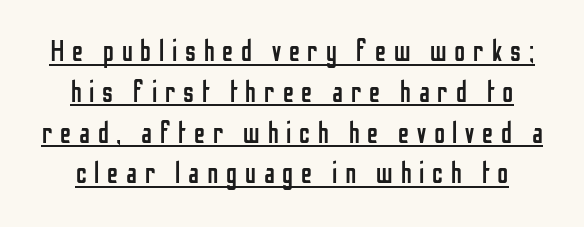
Q: Is the text bold? A: No.
Q: Is the text italic (slanted)? A: No, it is upright.
Q: Is the typeface a serif or a sans-serif typeface? A: Sans-serif.
Q: Is the text underlined? A: Yes.
Q: Is the spacing between letters normal or unusually wide? A: Unusually wide.
Q: Is the spacing between lines tight, normal or loose? A: Normal.
Q: Width (condensed, normal, or wide)? A: Condensed.
Q: Stroke contrast? A: Low.
Q: x-height? A: Medium.
Q: Monospaced? A: No.
